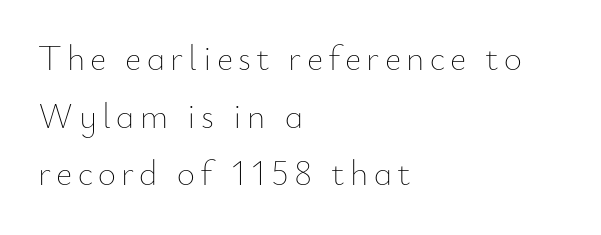
The image shows 35 px thin type, upright; set left-aligned, normal line spacing (1.65x), not underlined; low stroke contrast and a small x-height.
